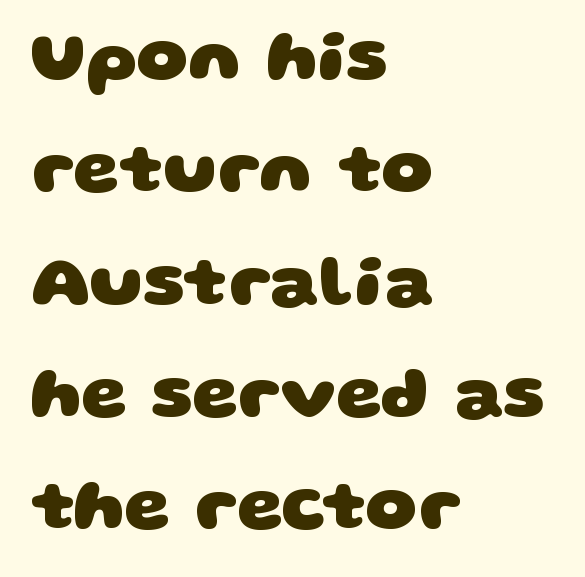
{"serif": "no", "bold": "yes", "weight": "heavy", "width": "wide", "stroke_contrast": "low", "x_height": "large", "monospaced": "no", "underline": "no", "align": "left", "line_spacing": "normal", "line_spacing_ratio": 1.56, "letter_spacing": "normal", "letter_spacing_em": 0.0, "glyph_px": 72}
